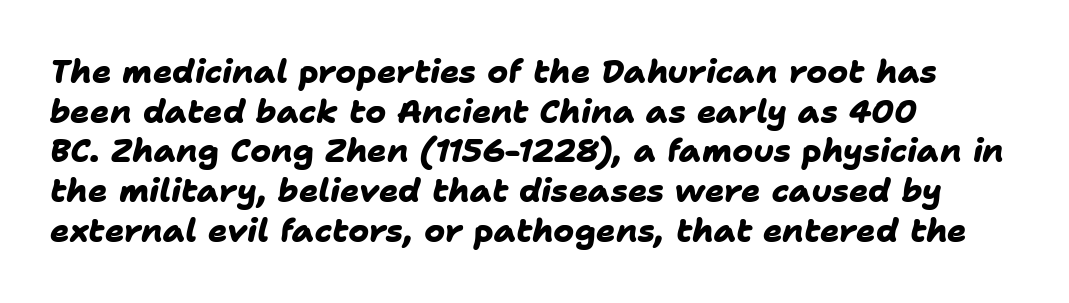
Descender tails drop into unmarked territory. These lines carry a lot of weight — the face is fully bold. Spacing verdict: proportional, widths tailored to each character. Horizontally, the lines are justified to the leading edge only. To sum up the face: it is a sans, with no serifs.
